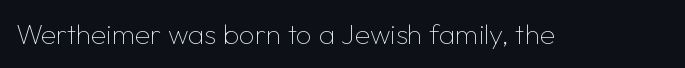
The image shows 28 px thin sans-serif type, upright; set normal letter spacing, not underlined; low stroke contrast and a medium x-height.
